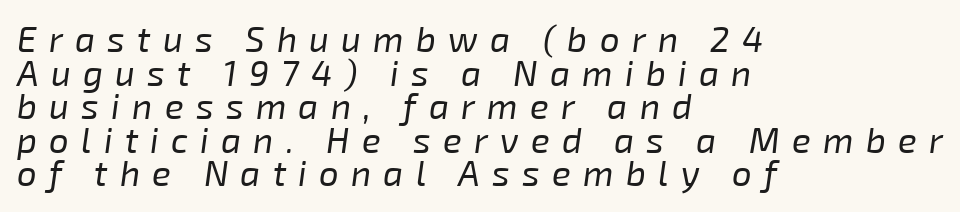
The image shows 35 px regular-weight type, italic (leaning right); set left-aligned, tight line spacing (0.96x), unusually wide letter spacing (+0.35 em), not underlined; low stroke contrast and a medium x-height.
